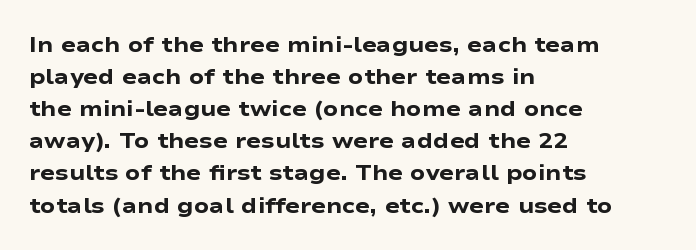
The image shows 22 px bold type, upright; set left-aligned, normal line spacing (1.46x), normal letter spacing, not underlined.
